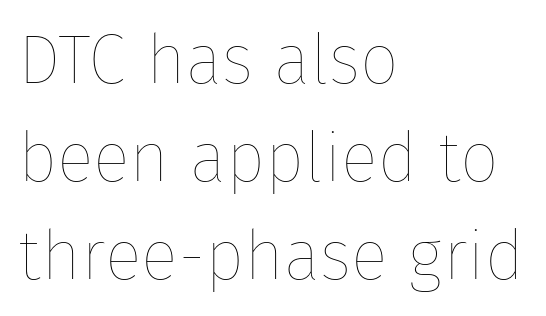
The image shows 69 px thin type, upright; set left-aligned, normal line spacing (1.42x), normal letter spacing, not underlined; low stroke contrast and a medium x-height.
